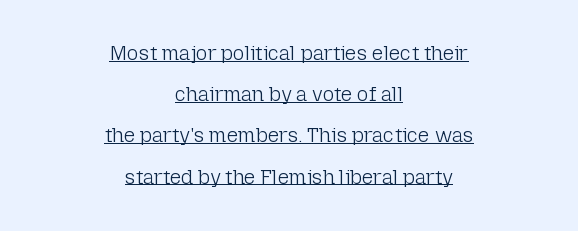
The image shows 20 px text type, upright; set centered, loose line spacing (2.06x), normal letter spacing, underlined.
